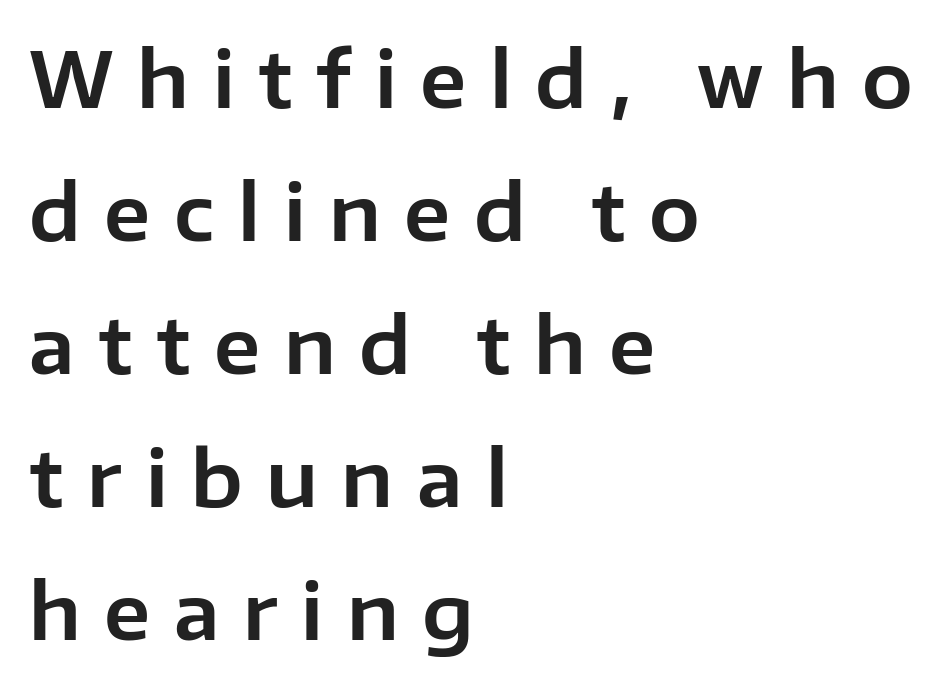
The image shows 76 px sans-serif type, upright; set left-aligned, line spacing 1.75x, unusually wide letter spacing (+0.31 em), not underlined; low stroke contrast and a medium x-height.
